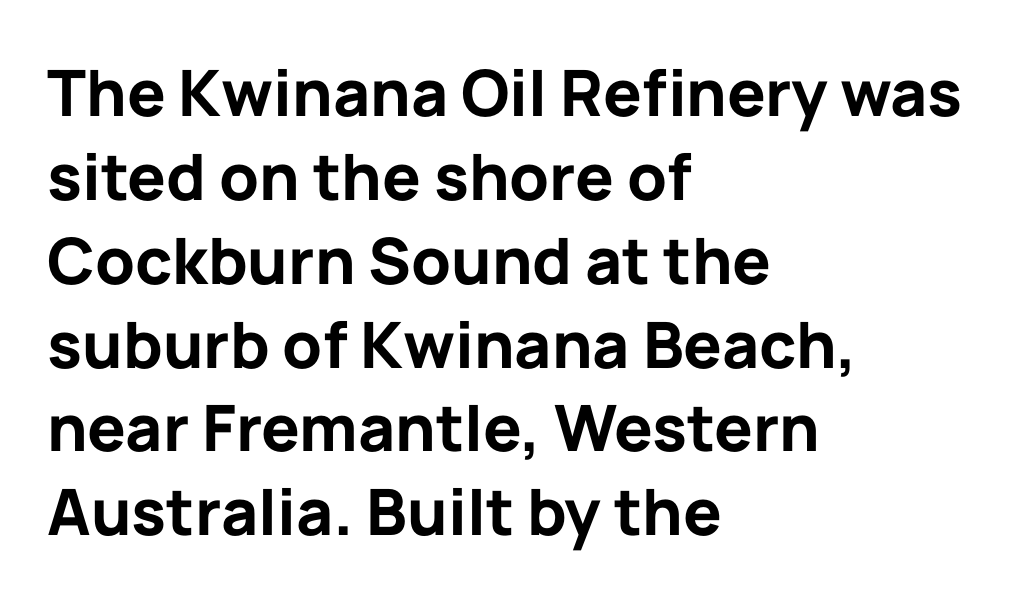
The image shows 64 px bold sans-serif type, upright; set left-aligned, normal line spacing (1.31x), normal letter spacing, not underlined; low stroke contrast and a medium x-height.
